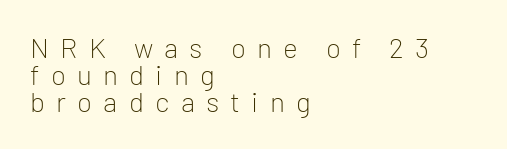
Is this a fixed-width face? No — the glyphs have proportional, varying widths. The text was rendered using a sans face with plain stroke endings. The line-height multiplier appears low, near solid setting. Short and long lines alike share a common starting point at left.
